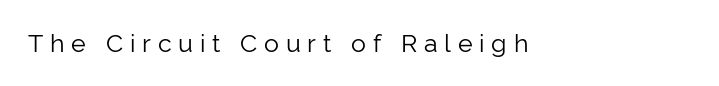
Tracking value appears strongly positive — letters spread wide. The typesetting does not lean heavy: it is not bold. Style check: upright. The area under the type is left untouched.
